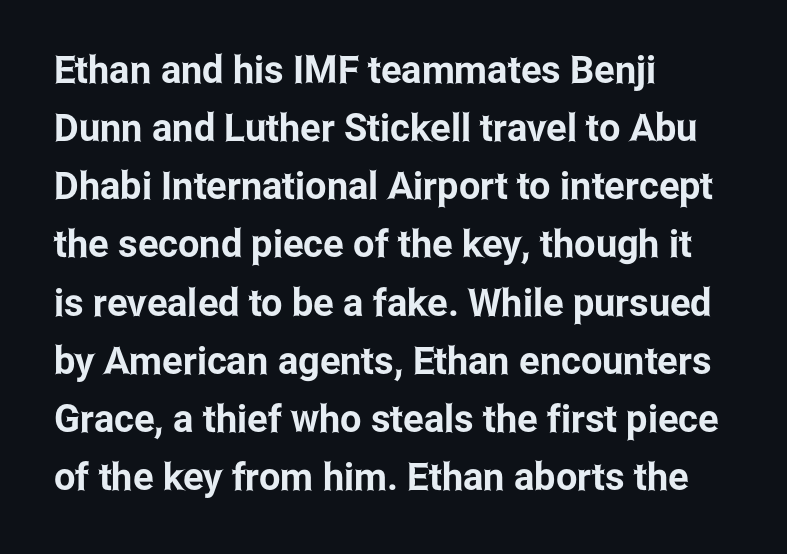
Between one letter and the next there's only the usual sliver of space. Honestly, there is no underline to notice here at all. This is sans-serif lettering, the kind often seen on screens and signage. Each new line begins a customary step beneath the previous one. The setting favours the left margin, as ordinary paragraphs usually do.
